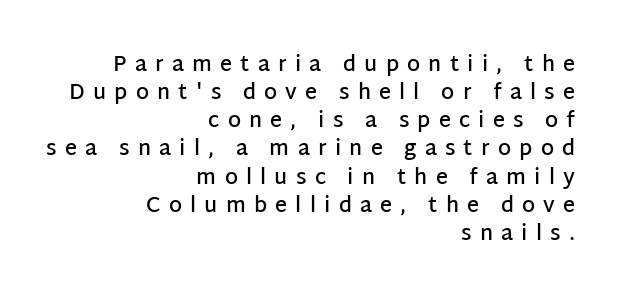
Q: Is the text bold? A: Semi-bold.
Q: Is the text italic (slanted)? A: No, it is upright.
Q: Is the text underlined? A: No.
Q: How is the paragraph aligned? A: Right-aligned.
Q: Is the spacing between letters normal or unusually wide? A: Unusually wide.
Q: Is the spacing between lines tight, normal or loose? A: Normal.
